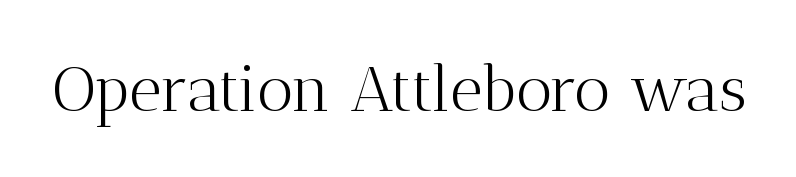
Compared with typical body copy, the letter spacing here is the same. Has an underline been added? It has not. Weight: not bold — regular or lighter. You can tell from the footed stems that serif type was used. Italic: no, the glyphs are upright roman.
